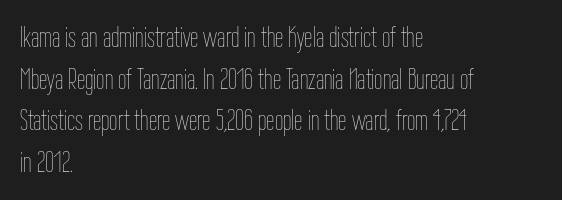
The image shows 30 px thin, condensed type, upright; set left-aligned, normal line spacing (1.39x), normal letter spacing, not underlined; low stroke contrast and a medium x-height.
